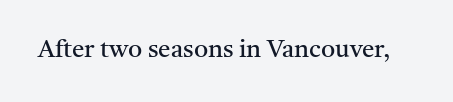
{"italic": "no", "bold": "no", "underline": "no", "letter_spacing": "normal", "letter_spacing_em": 0.0, "glyph_px": 25}
